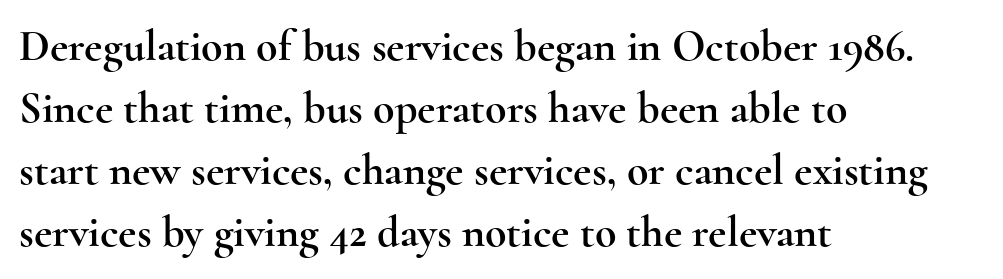
Unlike a clean sans, this face finishes its strokes with serifs. The lines are quadded left. You could call the tracking neutral — neither tight nor loose. This rendering features lettering with no underline.
